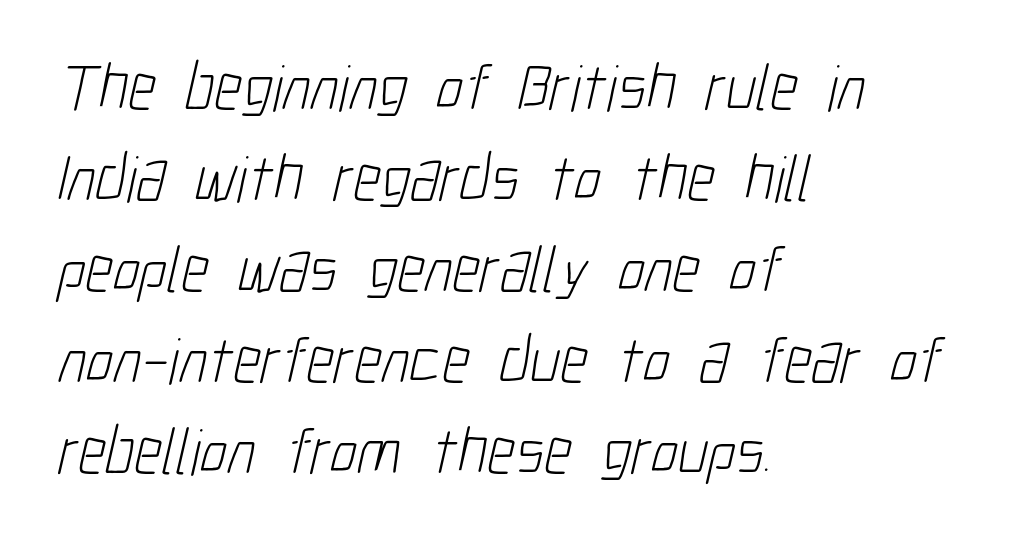
Q: Is the text bold? A: No.
Q: Is the typeface a serif or a sans-serif typeface? A: Sans-serif.
Q: Is the text underlined? A: No.
Q: How is the paragraph aligned? A: Left-aligned.
Q: Is the spacing between letters normal or unusually wide? A: Normal.
Q: Is the spacing between lines tight, normal or loose? A: Normal.
Q: Width (condensed, normal, or wide)? A: Condensed.
Q: Stroke contrast? A: Low.
Q: x-height? A: Medium.
Q: Monospaced? A: No.
